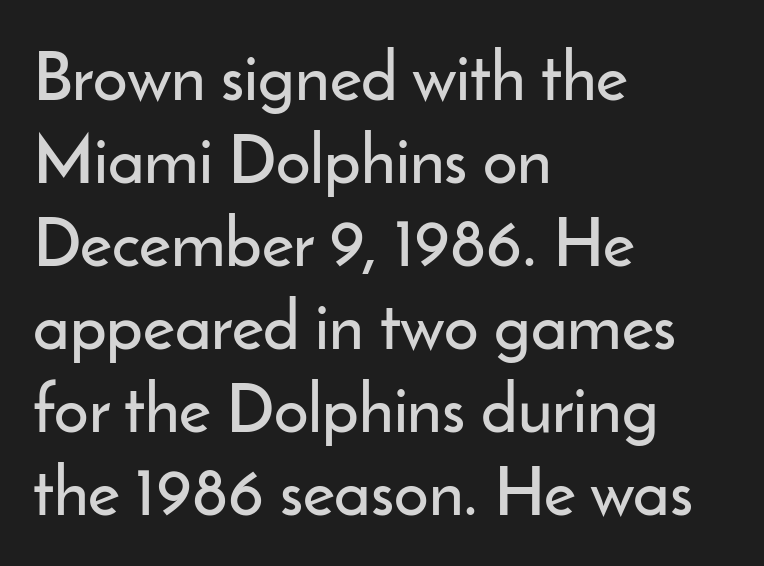
The image shows 68 px sans-serif type, upright; set left-aligned, line spacing 1.22x, normal letter spacing, not underlined; low stroke contrast and a small x-height.
